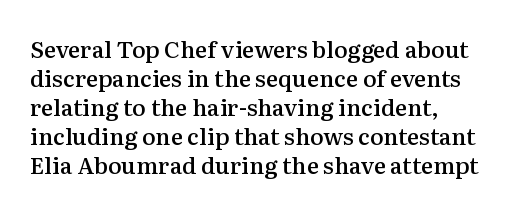
The image shows 23 px text type, upright; set left-aligned, normal line spacing (1.26x), normal letter spacing, not underlined.
